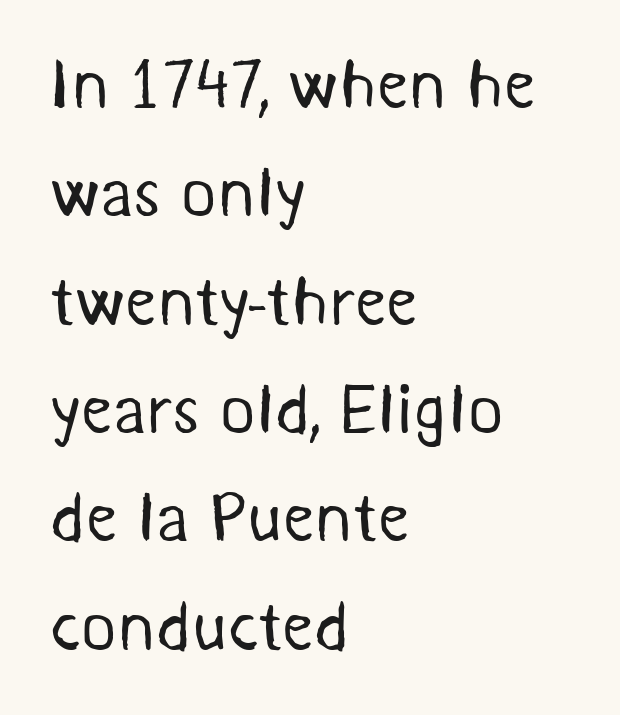
{"serif": "no", "bold": "no", "weight": "regular", "width": "normal", "stroke_contrast": "medium", "x_height": "medium", "monospaced": "no", "underline": "no", "align": "left", "line_spacing": "normal", "line_spacing_ratio": 1.57, "letter_spacing": "normal", "letter_spacing_em": 0.0, "glyph_px": 69}
